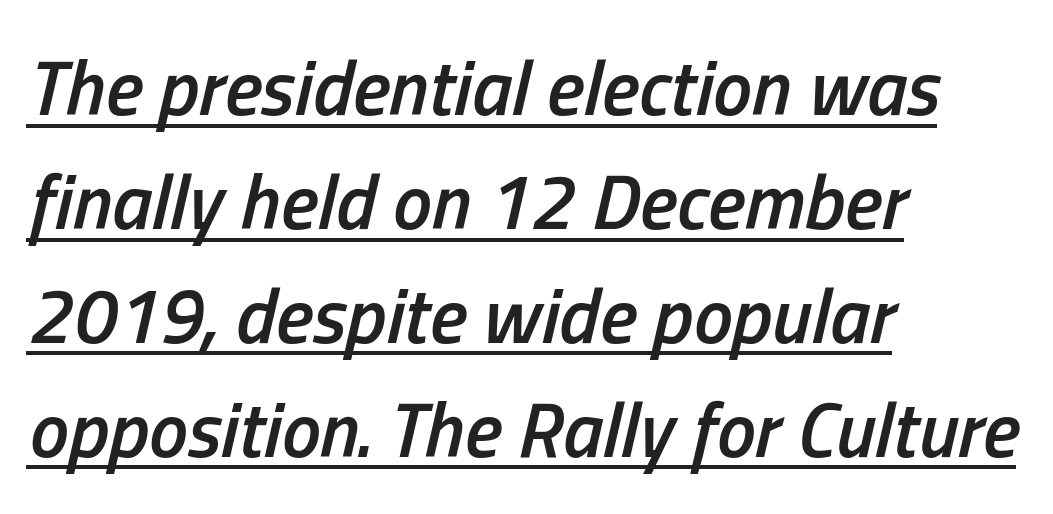
Q: Is the text bold? A: Semi-bold.
Q: Is the text italic (slanted)? A: Yes, it leans right by about 13 degrees.
Q: Is the text underlined? A: Yes.
Q: How is the paragraph aligned? A: Left-aligned.
Q: Is the spacing between letters normal or unusually wide? A: Normal.
Q: Is the spacing between lines tight, normal or loose? A: Normal.
Q: Width (condensed, normal, or wide)? A: Condensed.
Q: Stroke contrast? A: Low.
Q: x-height? A: Medium.
Q: Monospaced? A: No.
